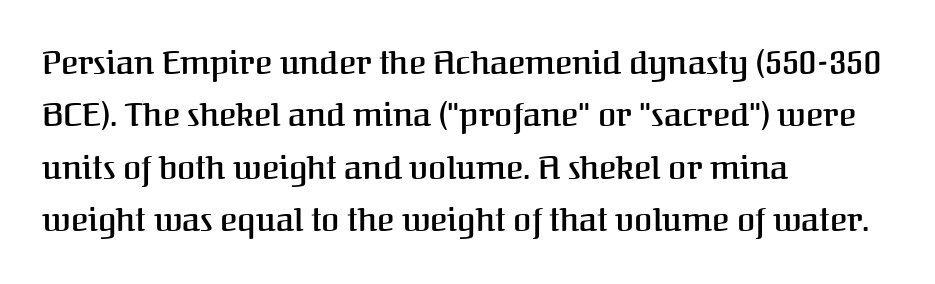
Q: Is the text bold? A: Semi-bold.
Q: Is the text italic (slanted)? A: No, it is upright.
Q: Is the typeface a serif or a sans-serif typeface? A: Serif.
Q: Is the text underlined? A: No.
Q: How is the paragraph aligned? A: Left-aligned.
Q: Is the spacing between letters normal or unusually wide? A: Normal.
Q: Is the spacing between lines tight, normal or loose? A: Normal.
Q: Width (condensed, normal, or wide)? A: Normal.
Q: Stroke contrast? A: Medium.
Q: x-height? A: Medium.
Q: Monospaced? A: No.
